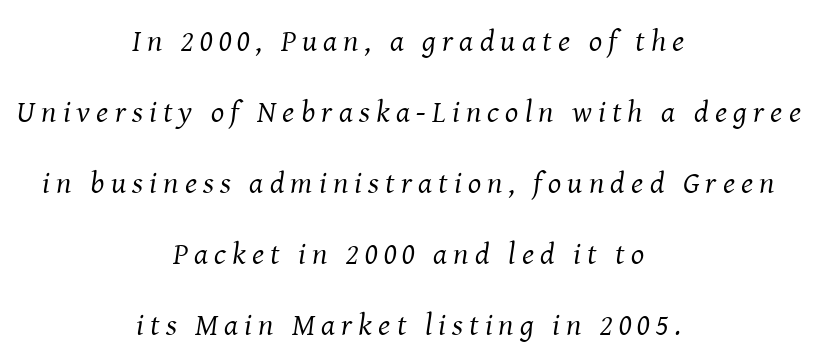
Are there feet on the stems? There are — it's a serif. These lines have a slow, spaced-out rhythm from letter to letter. Looks like regular typesetting: each glyph gets only the width it needs. The characters are drawn with everyday or finer stroke widths. Rows of type keep a wide berth in the vertical direction. Is the type slanted? Yes — the strokes lean at a clear angle.
